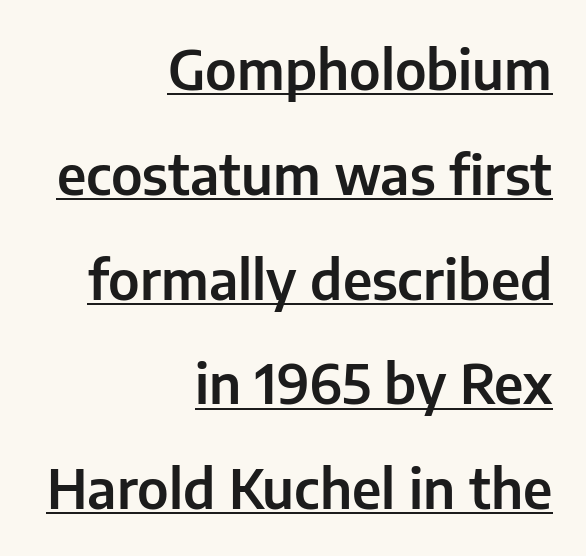
{"serif": "no", "italic": "no", "width": "normal", "stroke_contrast": "low", "x_height": "medium", "monospaced": "no", "underline": "yes", "align": "right", "line_spacing": "loose", "line_spacing_ratio": 1.94, "letter_spacing": "normal", "letter_spacing_em": 0.0, "glyph_px": 54}
